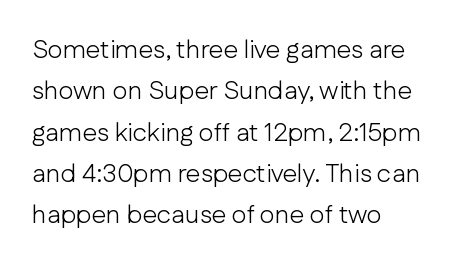
The image shows 26 px text type, upright; set left-aligned, normal line spacing (1.59x), normal letter spacing, not underlined.
